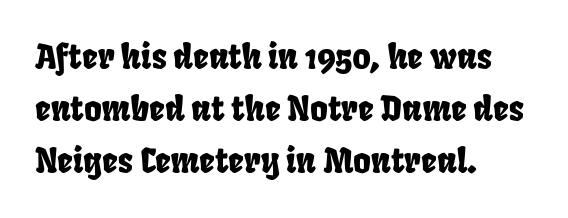
{"serif": "no", "width": "condensed", "stroke_contrast": "low", "x_height": "large", "monospaced": "no", "underline": "no", "align": "left", "line_spacing": "normal", "line_spacing_ratio": 1.53, "letter_spacing": "normal", "letter_spacing_em": 0.0, "glyph_px": 34}
